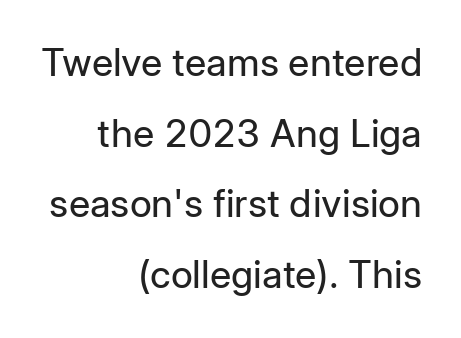
Q: Is the text bold? A: No.
Q: Is the text italic (slanted)? A: No, it is upright.
Q: Is the typeface a serif or a sans-serif typeface? A: Sans-serif.
Q: Is the text underlined? A: No.
Q: How is the paragraph aligned? A: Right-aligned.
Q: Is the spacing between letters normal or unusually wide? A: Normal.
Q: Width (condensed, normal, or wide)? A: Normal.
Q: Stroke contrast? A: Low.
Q: x-height? A: Medium.
Q: Monospaced? A: No.
